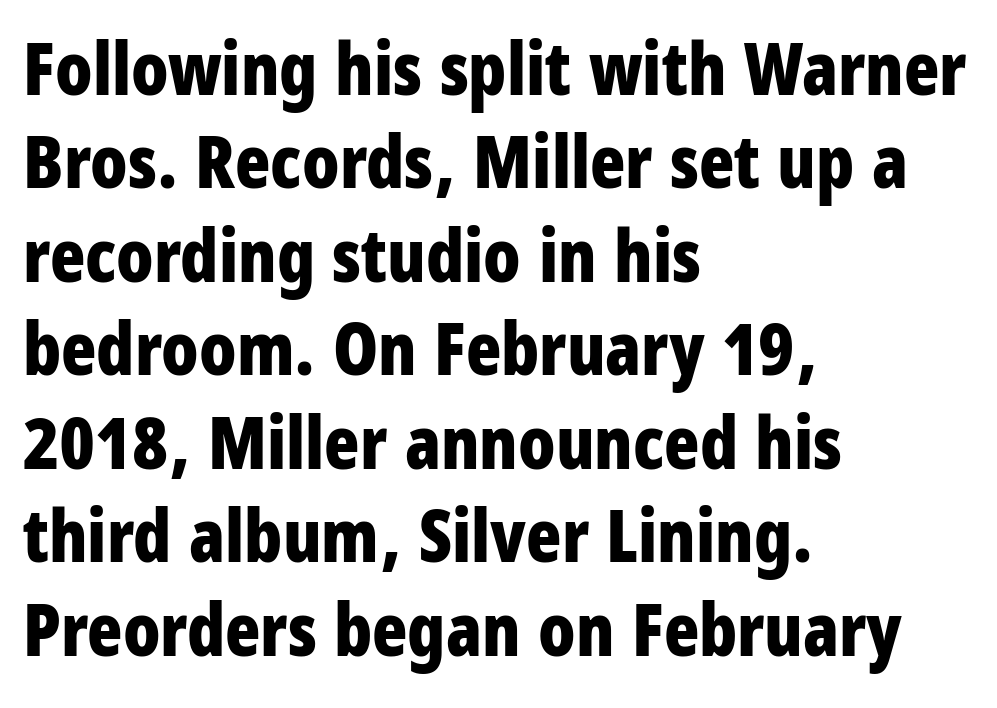
{"serif": "no", "italic": "no", "bold": "yes", "weight": "bold", "width": "condensed", "stroke_contrast": "low", "x_height": "large", "monospaced": "no", "underline": "no", "align": "left", "line_spacing": "normal", "line_spacing_ratio": 1.28, "letter_spacing": "normal", "letter_spacing_em": 0.0, "glyph_px": 73}
